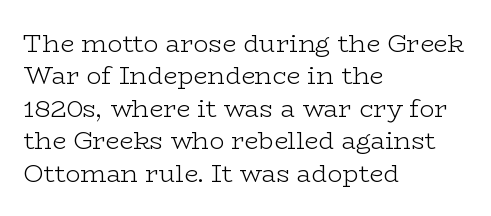
The image shows 25 px text type, upright; set left-aligned, normal line spacing (1.3x), normal letter spacing, not underlined.
